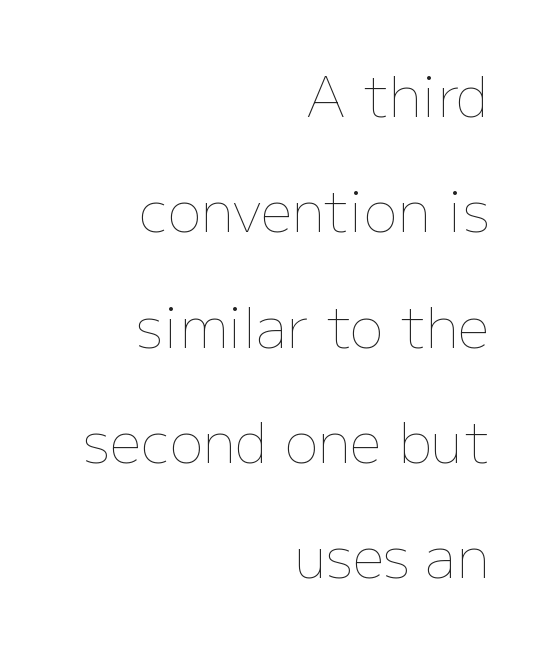
The image shows 56 px thin type, upright; set right-aligned, loose line spacing (2.06x), normal letter spacing, not underlined; low stroke contrast and a medium x-height.
